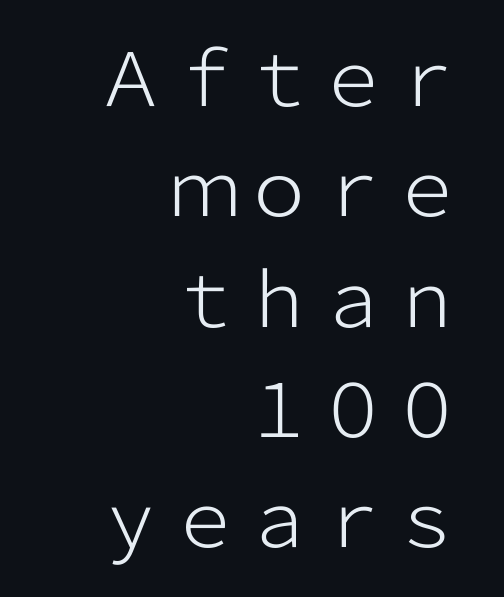
The font family rendered here belongs to the sans-serif group. These lines are rendered in a variable-pitch font. Does the lettering tilt? It doesn't — this is upright. There is no visible air inserted between adjacent glyphs.
